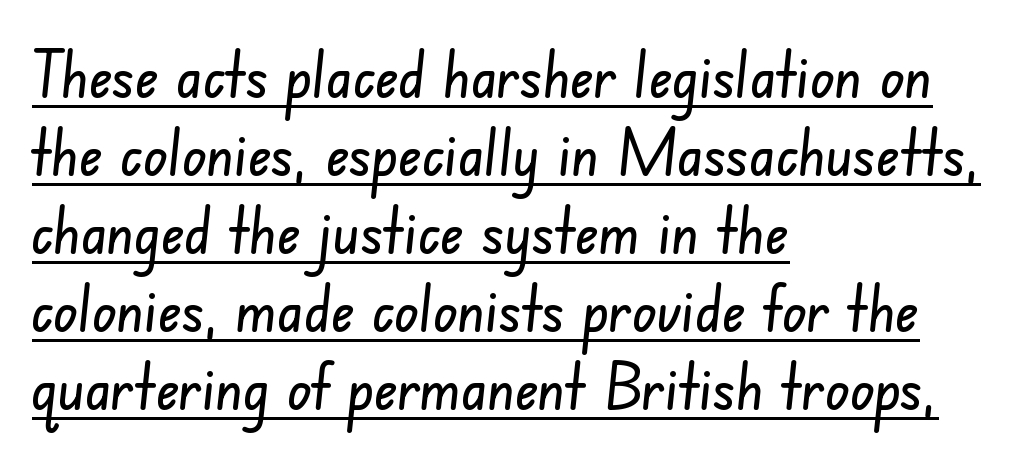
The image shows 64 px condensed sans-serif type; set left-aligned, line spacing 1.22x, normal letter spacing, underlined; low stroke contrast and a small x-height.
